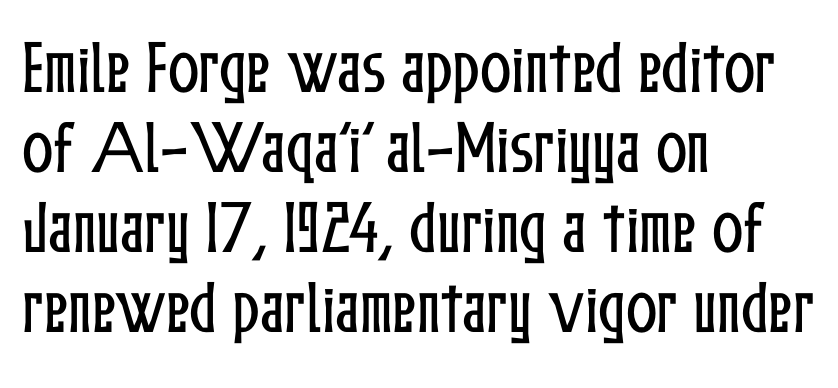
Q: Is the text italic (slanted)? A: No, it is upright.
Q: Is the text underlined? A: No.
Q: How is the paragraph aligned? A: Left-aligned.
Q: Is the spacing between letters normal or unusually wide? A: Normal.
Q: Is the spacing between lines tight, normal or loose? A: Normal.
Q: Width (condensed, normal, or wide)? A: Condensed.
Q: Stroke contrast? A: Low.
Q: x-height? A: Medium.
Q: Monospaced? A: No.
